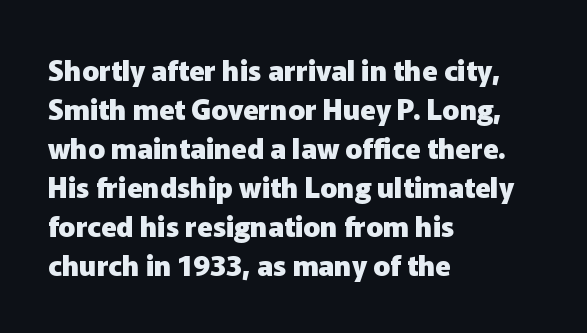
Q: Is the text bold? A: Yes.
Q: Is the text italic (slanted)? A: No, it is upright.
Q: Is the typeface a serif or a sans-serif typeface? A: Sans-serif.
Q: Is the text underlined? A: No.
Q: How is the paragraph aligned? A: Left-aligned.
Q: Is the spacing between letters normal or unusually wide? A: Normal.
Q: Is the spacing between lines tight, normal or loose? A: Normal.
Q: Width (condensed, normal, or wide)? A: Normal.
Q: Stroke contrast? A: Low.
Q: x-height? A: Medium.
Q: Monospaced? A: No.
